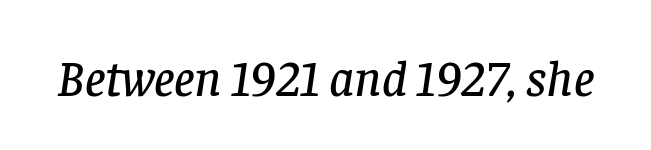
{"serif": "yes", "italic": "yes", "lean": "right", "slant_degrees": 8, "width": "normal", "stroke_contrast": "low", "x_height": "large", "monospaced": "no", "underline": "no", "letter_spacing": "normal", "letter_spacing_em": 0.0, "glyph_px": 51}
